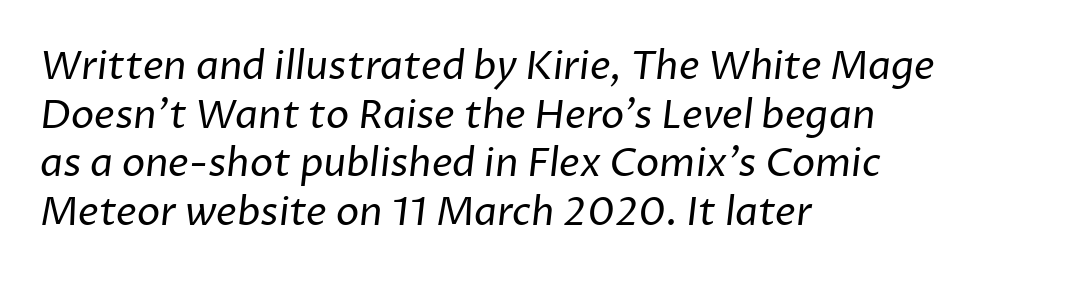
The image shows 39 px regular-weight sans-serif type; set left-aligned, normal line spacing (1.25x), normal letter spacing, not underlined; low stroke contrast and a medium x-height.
